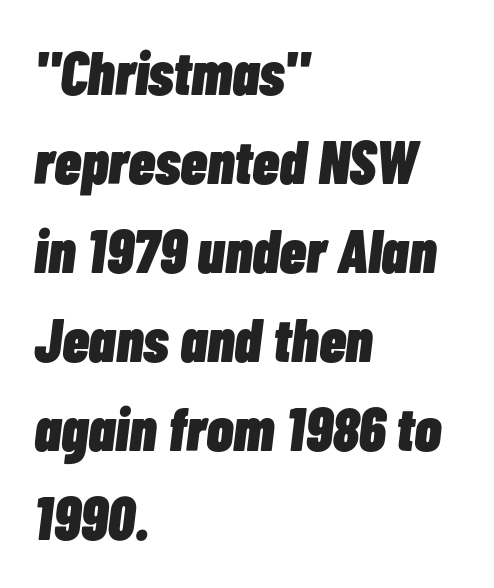
Q: Is the text bold? A: Yes.
Q: Is the text italic (slanted)? A: Yes, it leans right by about 7 degrees.
Q: Is the text underlined? A: No.
Q: How is the paragraph aligned? A: Left-aligned.
Q: Is the spacing between letters normal or unusually wide? A: Normal.
Q: Is the spacing between lines tight, normal or loose? A: Normal.
Q: Width (condensed, normal, or wide)? A: Condensed.
Q: Stroke contrast? A: Low.
Q: x-height? A: Medium.
Q: Monospaced? A: No.
